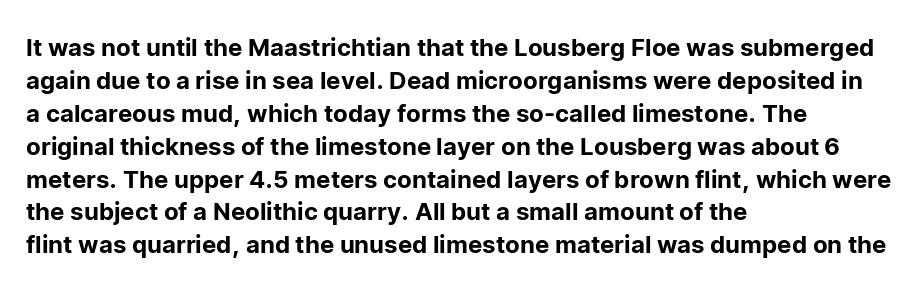
The type sits square on the baseline with zero lean. Students, observe: this is what conventionally led text looks like. Notice how the passage keeps a crisp vertical edge on the left only. Lines of text with bare space underneath.
